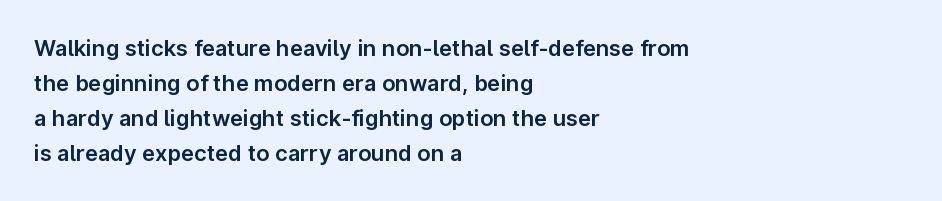
{"italic": "no", "underline": "no", "align": "left", "line_spacing": "normal", "line_spacing_ratio": 1.59, "letter_spacing": "normal", "letter_spacing_em": 0.0, "glyph_px": 22}
